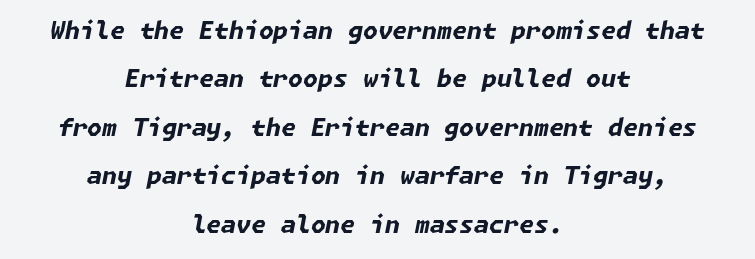
The line texture is even and compact thanks to regular tracking. The string is rendered with underlining switched off. The sample has been set heavy, in full bold. Neither beginnings nor endings align; midpoints do.
